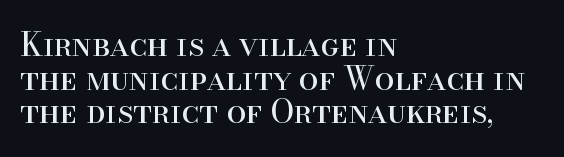
{"serif": "yes", "italic": "no", "bold": "no", "weight": "regular", "width": "normal", "stroke_contrast": "high", "x_height": "small", "monospaced": "no", "underline": "no", "align": "left", "line_spacing": "tight", "line_spacing_ratio": 1.05, "letter_spacing": "normal", "letter_spacing_em": 0.0, "glyph_px": 32}
